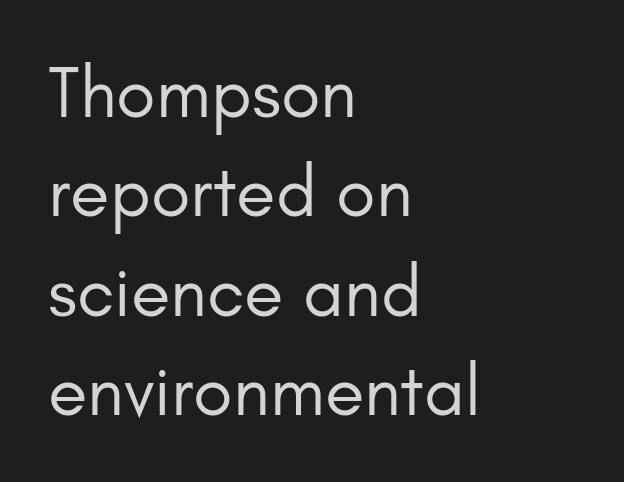
Q: Is the text bold? A: No.
Q: Is the text italic (slanted)? A: No, it is upright.
Q: Is the typeface a serif or a sans-serif typeface? A: Sans-serif.
Q: Is the text underlined? A: No.
Q: How is the paragraph aligned? A: Left-aligned.
Q: Is the spacing between letters normal or unusually wide? A: Normal.
Q: Is the spacing between lines tight, normal or loose? A: Normal.
Q: Width (condensed, normal, or wide)? A: Normal.
Q: Stroke contrast? A: Low.
Q: x-height? A: Small.
Q: Monospaced? A: No.
